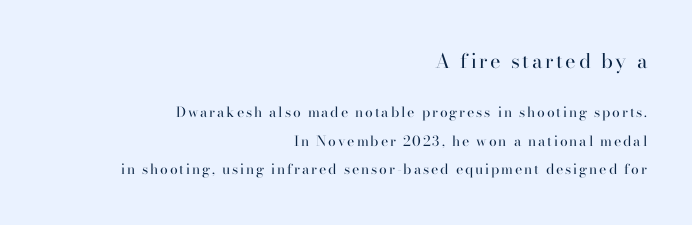
{"italic": "no", "bold": "no", "underline": "no", "align": "right", "line_spacing": "loose", "line_spacing_ratio": 2.02, "larger_block": "first", "size_ratio": 1.43, "glyph_px": 20}
